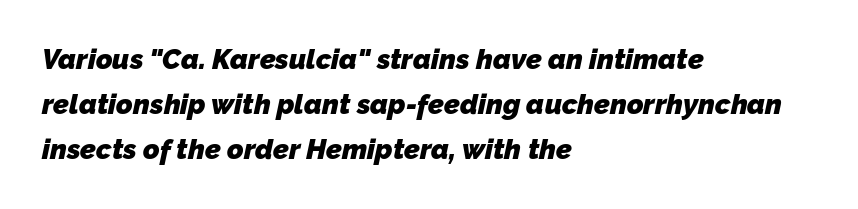
The image shows 28 px heavy sans-serif type; set left-aligned, normal line spacing (1.61x), normal letter spacing, not underlined; low stroke contrast and a medium x-height.
